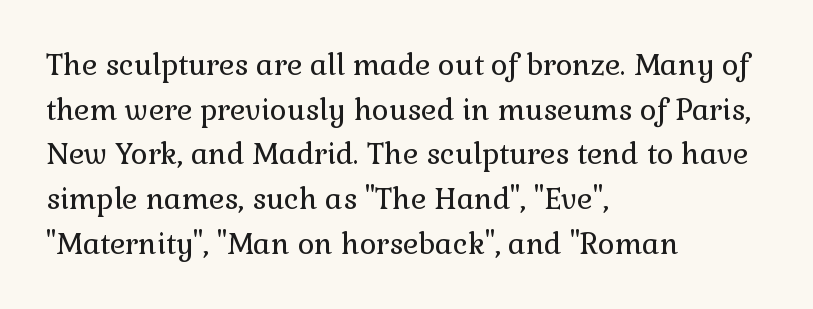
Q: Is the text bold? A: No.
Q: Is the text italic (slanted)? A: No, it is upright.
Q: Is the typeface a serif or a sans-serif typeface? A: Serif.
Q: Is the text underlined? A: No.
Q: How is the paragraph aligned? A: Left-aligned.
Q: Is the spacing between letters normal or unusually wide? A: Normal.
Q: Is the spacing between lines tight, normal or loose? A: Normal.
Q: Width (condensed, normal, or wide)? A: Normal.
Q: Stroke contrast? A: Low.
Q: x-height? A: Medium.
Q: Monospaced? A: No.
